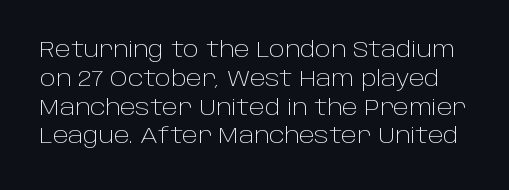
The image shows 21 px text type, upright; set normal line spacing (1.37x), normal letter spacing, not underlined.
